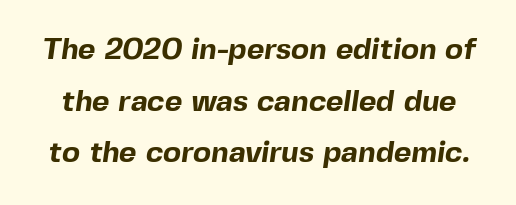
The image shows 30 px bold sans-serif type; set line spacing 1.72x, normal letter spacing, not underlined; a medium x-height.
